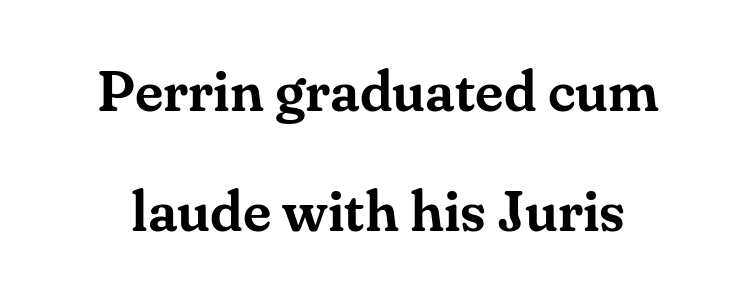
{"serif": "yes", "italic": "no", "width": "normal", "stroke_contrast": "medium", "x_height": "small", "monospaced": "no", "underline": "no", "line_spacing": "loose", "line_spacing_ratio": 2.1, "letter_spacing": "normal", "letter_spacing_em": 0.0, "glyph_px": 57}
